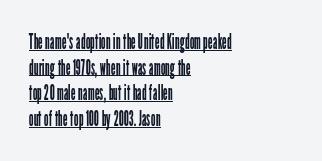
The image shows 21 px text type, upright; set left-aligned, line spacing 1.22x, normal letter spacing, underlined.
